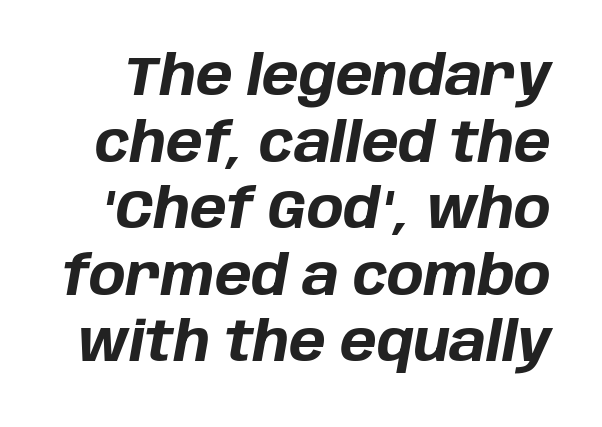
{"italic": "yes", "lean": "right", "slant_degrees": 10, "bold": "yes", "weight": "bold", "width": "normal", "stroke_contrast": "low", "x_height": "large", "monospaced": "no", "underline": "no", "line_spacing_ratio": 1.21, "letter_spacing": "normal", "letter_spacing_em": 0.0, "glyph_px": 55}
